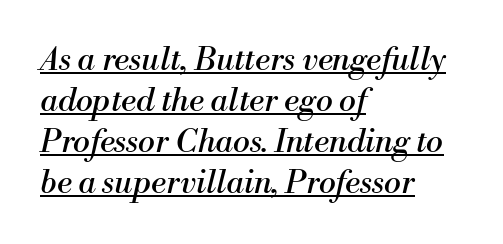
The lettering is marked with a stroke running underneath it. The passage shown is typeset with a serif family. This rendering uses left alignment, leaving the right contour irregular. The whole block is typeset with a tilt. Evenly set lines give the paragraph a standard silhouette. This sample has the flowing, uneven cadence of proportional lettering.
